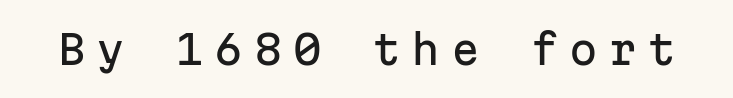
Q: Is the text italic (slanted)? A: No, it is upright.
Q: Is the typeface a serif or a sans-serif typeface? A: Sans-serif.
Q: Is the text underlined? A: No.
Q: Is the spacing between letters normal or unusually wide? A: Unusually wide.
Q: Width (condensed, normal, or wide)? A: Normal.
Q: Stroke contrast? A: Low.
Q: x-height? A: Medium.
Q: Monospaced? A: Yes.
